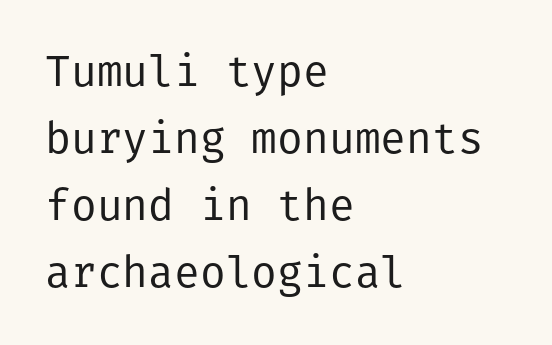
Q: Is the text bold? A: No.
Q: Is the text italic (slanted)? A: No, it is upright.
Q: Is the typeface a serif or a sans-serif typeface? A: Sans-serif.
Q: Is the text underlined? A: No.
Q: How is the paragraph aligned? A: Left-aligned.
Q: Is the spacing between letters normal or unusually wide? A: Normal.
Q: Is the spacing between lines tight, normal or loose? A: Normal.
Q: Width (condensed, normal, or wide)? A: Normal.
Q: Stroke contrast? A: Low.
Q: x-height? A: Medium.
